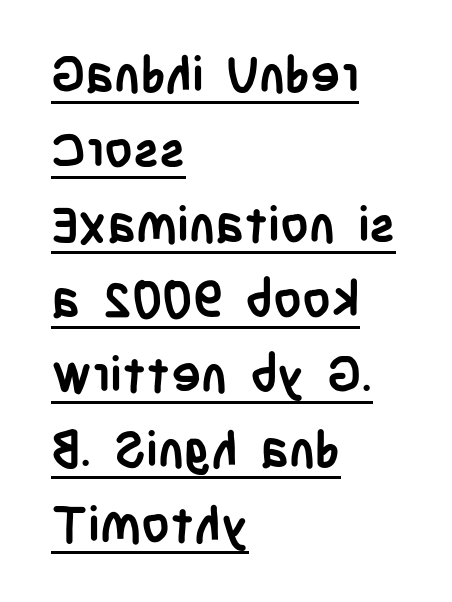
You can tell it's not italic because the verticals are truly vertical. Heft: maximum for text — a bold. This sample uses a sans-serif face. The letterforms sit shoulder to shoulder at normal distance. A typesetter would call this leading conventional body-copy spacing. Proportional: the letters do not fall into vertical columns.
